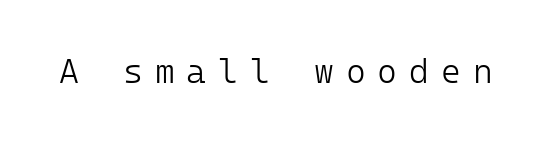
{"serif": "no", "italic": "no", "bold": "no", "weight": "light", "width": "normal", "stroke_contrast": "low", "x_height": "medium", "monospaced": "yes", "underline": "no", "letter_spacing": "wide", "letter_spacing_em": 0.35, "glyph_px": 34}
